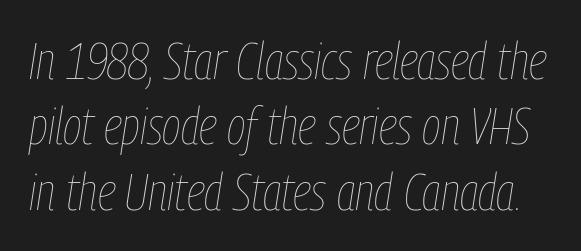
{"italic": "yes", "lean": "right", "slant_degrees": 9, "bold": "no", "weight": "thin", "width": "condensed", "stroke_contrast": "low", "x_height": "medium", "monospaced": "no", "underline": "no", "line_spacing": "normal", "line_spacing_ratio": 1.28, "letter_spacing": "normal", "letter_spacing_em": 0.0, "glyph_px": 51}
